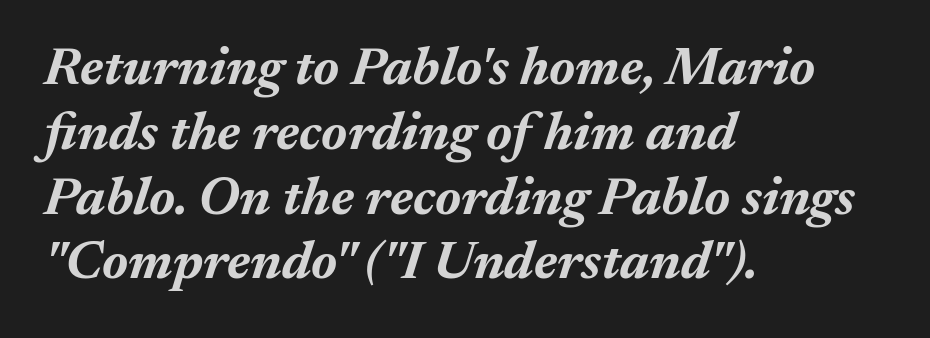
Horizontal alignment here is leftward, the default for most running prose. Slant detected: the letters are inclined. Spacing verdict: proportional, widths tailored to each character. Emphasis by weight is at full strength: bold.
